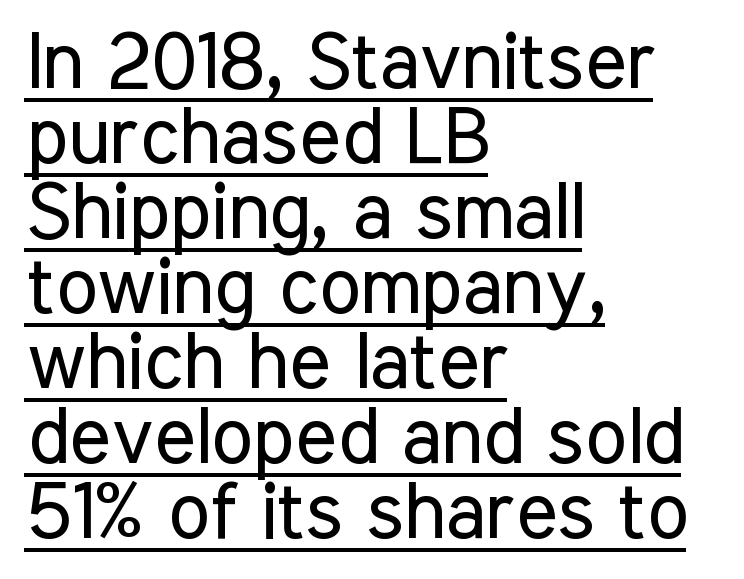
The image shows 79 px regular-weight, condensed sans-serif type, upright; set left-aligned, tight line spacing (0.95x), normal letter spacing, underlined; low stroke contrast and a medium x-height.
